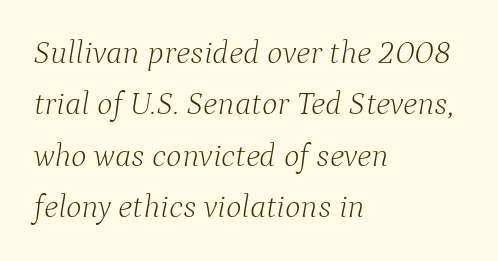
The letterforms sit shoulder to shoulder at normal distance. Italic: yes, the glyphs are oblique. Leading matches the norm, producing a regular column. Beneath every word, the page is bare.
